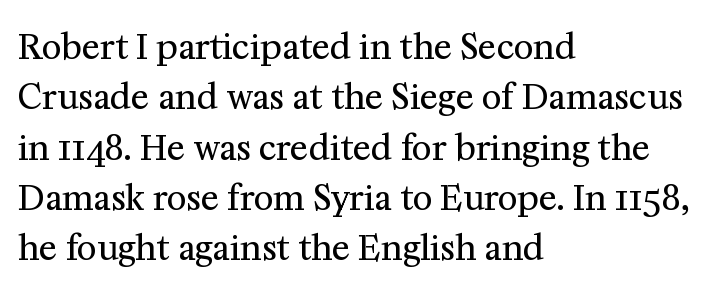
The image shows 34 px regular-weight serif type, upright; set left-aligned, normal line spacing (1.48x), normal letter spacing, not underlined; medium stroke contrast and a medium x-height.
